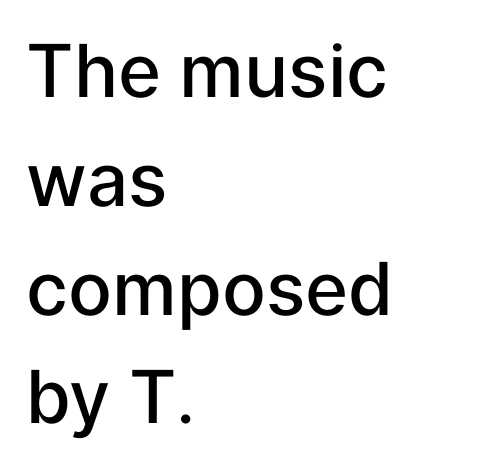
Q: Is the text bold? A: Semi-bold.
Q: Is the text italic (slanted)? A: No, it is upright.
Q: Is the typeface a serif or a sans-serif typeface? A: Sans-serif.
Q: Is the text underlined? A: No.
Q: How is the paragraph aligned? A: Left-aligned.
Q: Is the spacing between letters normal or unusually wide? A: Normal.
Q: Is the spacing between lines tight, normal or loose? A: Normal.
Q: Width (condensed, normal, or wide)? A: Normal.
Q: Stroke contrast? A: Low.
Q: x-height? A: Medium.
Q: Monospaced? A: No.
